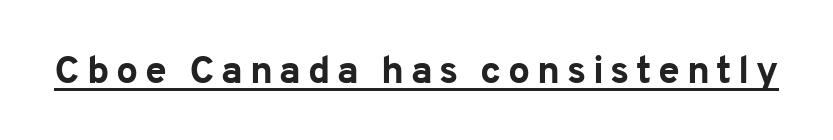
{"serif": "no", "italic": "no", "bold": "yes", "weight": "bold", "width": "normal", "stroke_contrast": "low", "x_height": "medium", "monospaced": "no", "underline": "yes", "glyph_px": 39}
